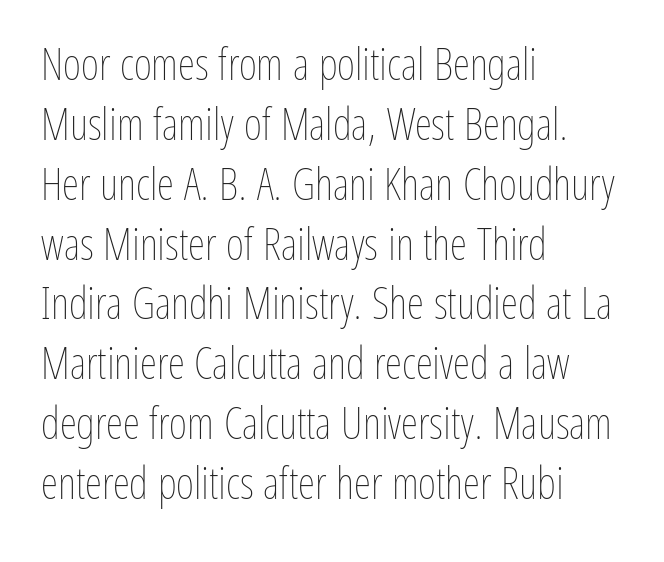
{"italic": "no", "bold": "no", "weight": "thin", "width": "condensed", "stroke_contrast": "low", "x_height": "medium", "monospaced": "no", "underline": "no", "align": "left", "line_spacing": "normal", "line_spacing_ratio": 1.36, "letter_spacing": "normal", "letter_spacing_em": 0.0, "glyph_px": 44}
